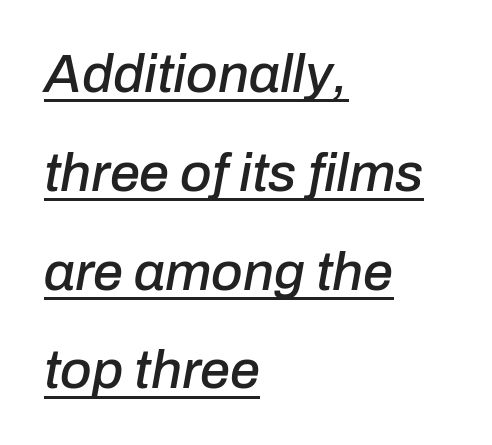
Q: Is the text italic (slanted)? A: Yes, it leans right by about 10 degrees.
Q: Is the text underlined? A: Yes.
Q: How is the paragraph aligned? A: Left-aligned.
Q: Is the spacing between letters normal or unusually wide? A: Normal.
Q: Width (condensed, normal, or wide)? A: Normal.
Q: Stroke contrast? A: Low.
Q: x-height? A: Medium.
Q: Monospaced? A: No.
